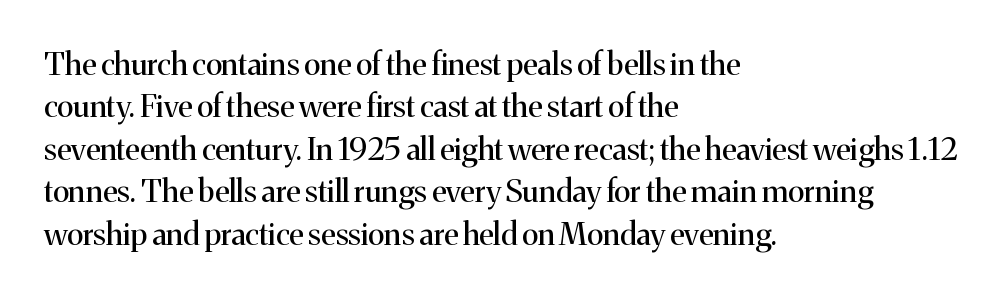
The image shows 31 px regular-weight serif type, upright; set left-aligned, normal line spacing (1.37x), normal letter spacing, not underlined; medium stroke contrast and a medium x-height.
